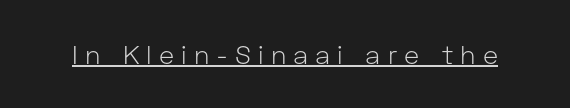
{"italic": "no", "bold": "no", "underline": "yes", "letter_spacing": "wide", "letter_spacing_em": 0.27, "glyph_px": 26}
